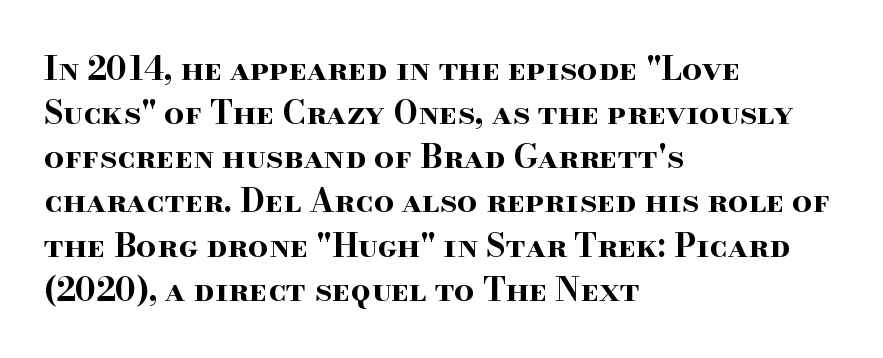
The setting favours the left margin, as ordinary paragraphs usually do. If you drew a line through each stem, it would be perfectly vertical. The passage shown stacks its lines at a standard gap. Compared with typical body copy, the letter spacing here is the same.
